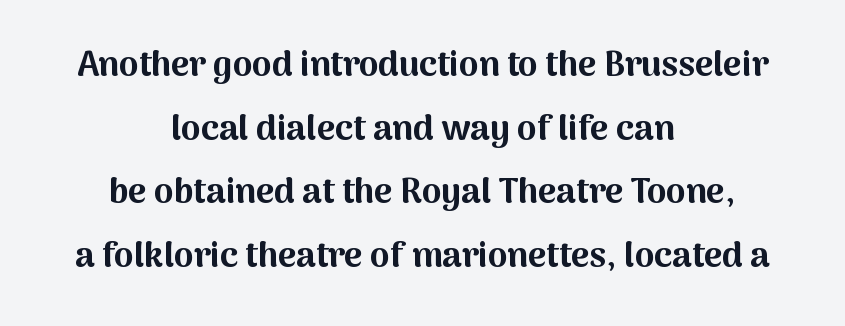
Q: Is the text bold? A: Yes.
Q: Is the text italic (slanted)? A: No, it is upright.
Q: Is the typeface a serif or a sans-serif typeface? A: Sans-serif.
Q: Is the text underlined? A: No.
Q: How is the paragraph aligned? A: Centered.
Q: Is the spacing between letters normal or unusually wide? A: Normal.
Q: Width (condensed, normal, or wide)? A: Normal.
Q: Stroke contrast? A: Medium.
Q: x-height? A: Medium.
Q: Monospaced? A: No.
